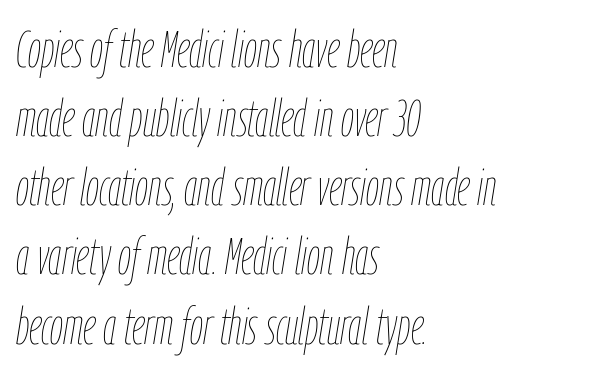
{"italic": "yes", "lean": "right", "slant_degrees": 9, "bold": "no", "weight": "thin", "width": "condensed", "stroke_contrast": "low", "x_height": "medium", "monospaced": "no", "underline": "no", "align": "left", "line_spacing": "normal", "line_spacing_ratio": 1.33, "letter_spacing": "normal", "letter_spacing_em": 0.0, "glyph_px": 52}
